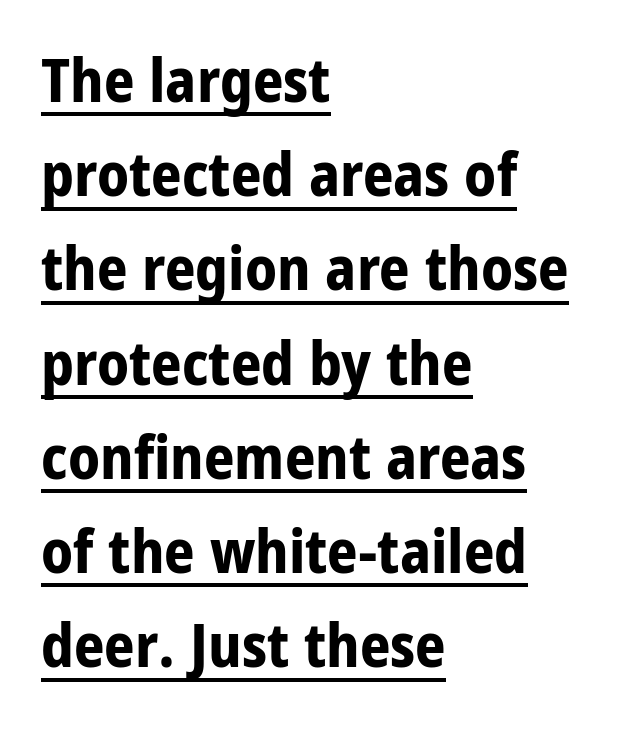
The image shows 60 px bold, condensed sans-serif type, upright; set left-aligned, normal line spacing (1.57x), normal letter spacing, underlined; low stroke contrast and a large x-height.
